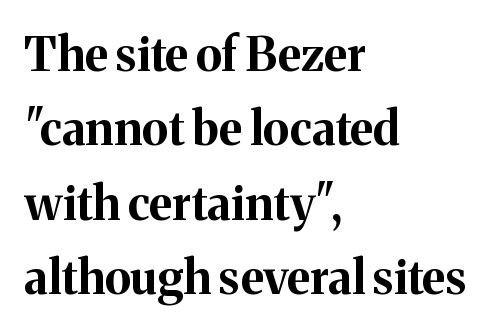
{"serif": "yes", "italic": "no", "bold": "yes", "weight": "bold", "width": "normal", "stroke_contrast": "medium", "x_height": "medium", "monospaced": "no", "underline": "no", "align": "left", "line_spacing": "normal", "line_spacing_ratio": 1.58, "letter_spacing": "normal", "letter_spacing_em": 0.0, "glyph_px": 47}
